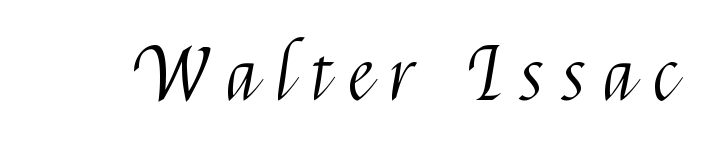
The image shows 74 px light, condensed sans-serif type; set unusually wide letter spacing (+0.26 em), not underlined; medium stroke contrast and a medium x-height.
